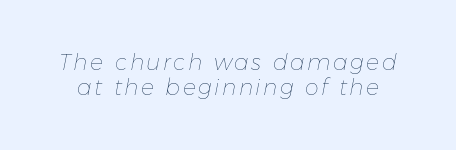
Notice how descenders almost collide with the ascenders below — that's tight leading. Weight: regular or lighter. Decoration check: the copy has no underline. The face used here has a pronounced slope to its letters.
